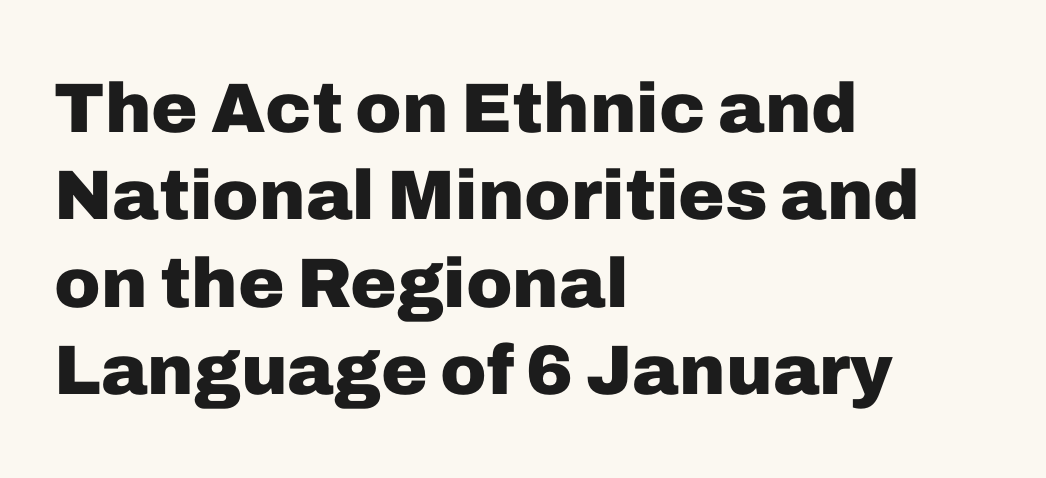
{"serif": "no", "italic": "no", "bold": "yes", "weight": "heavy", "width": "normal", "stroke_contrast": "low", "x_height": "medium", "monospaced": "no", "underline": "no", "align": "left", "line_spacing": "normal", "line_spacing_ratio": 1.25, "letter_spacing": "normal", "letter_spacing_em": 0.0, "glyph_px": 70}
